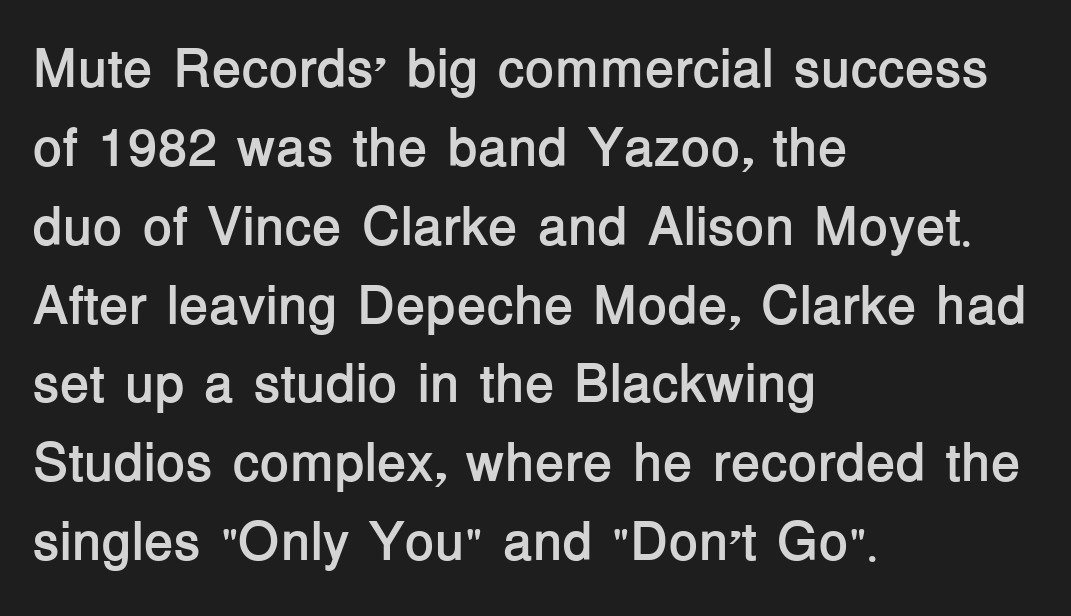
The passage shown is typed in a proportional face where columns would drift. The designer went with a sans here, leaving each stem footless. This sample uses an upright cut, with every glyph sitting square on the baseline. Words appear dense and cohesive because spacing is normal. Thick stems and heavy bowls — unmistakably bold. The compositor pushed each line to the left boundary.
